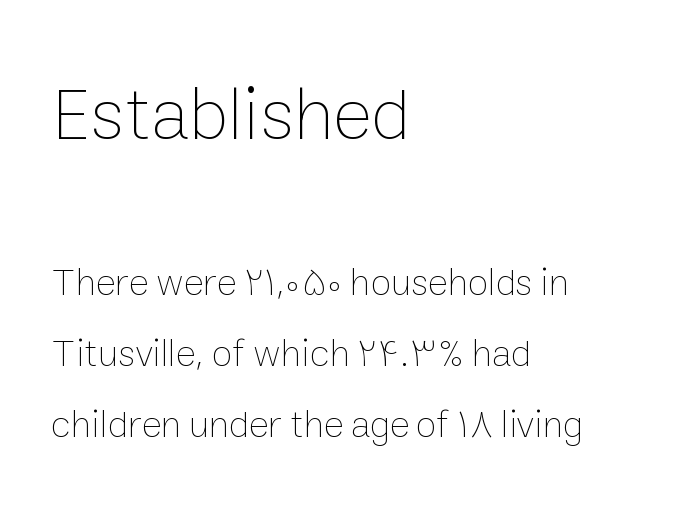
Q: Is the text bold? A: No.
Q: Is the text italic (slanted)? A: No, it is upright.
Q: Is the text underlined? A: No.
Q: How is the paragraph aligned? A: Left-aligned.
Q: Is the spacing between letters normal or unusually wide? A: Normal.
Q: Which block of text is set in a larger size, the first (top) or the second (bottom)? A: The first (top) one.
Q: Width (condensed, normal, or wide)? A: Normal.
Q: Stroke contrast? A: Low.
Q: x-height? A: Medium.
Q: Monospaced? A: No.
